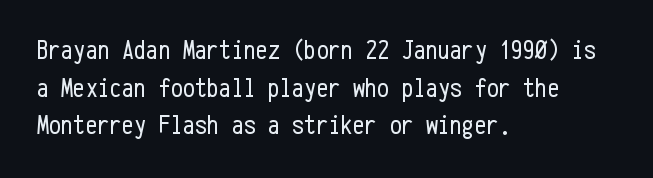
Q: Is the text bold? A: No.
Q: Is the text italic (slanted)? A: No, it is upright.
Q: Is the text underlined? A: No.
Q: How is the paragraph aligned? A: Left-aligned.
Q: Is the spacing between letters normal or unusually wide? A: Normal.
Q: Is the spacing between lines tight, normal or loose? A: Normal.
